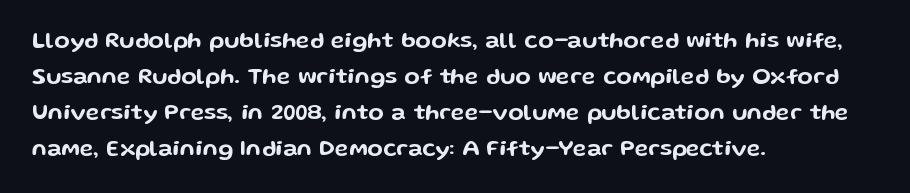
The passage shown has conventional tracking throughout. The axis of the letterforms is exactly vertical. In CSS terms this would be text-align: left. The area under the type is left untouched.
